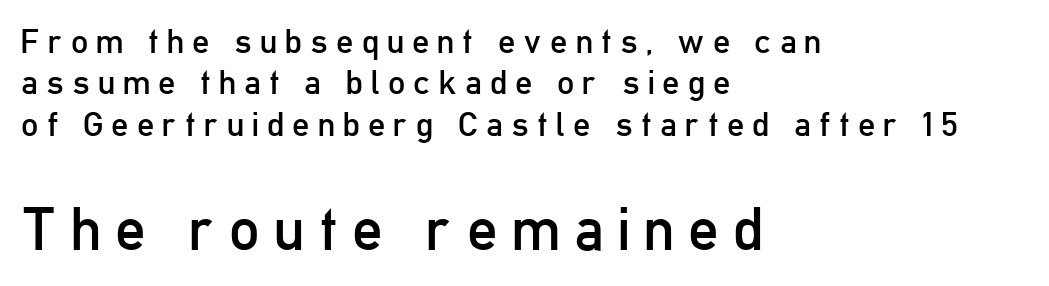
The image shows 60 px regular-weight, condensed sans-serif type, upright; set left-aligned, line spacing 1.22x, unusually wide letter spacing (+0.24 em), not underlined; the second (bottom) block is 1.76x larger; low stroke contrast and a medium x-height.
